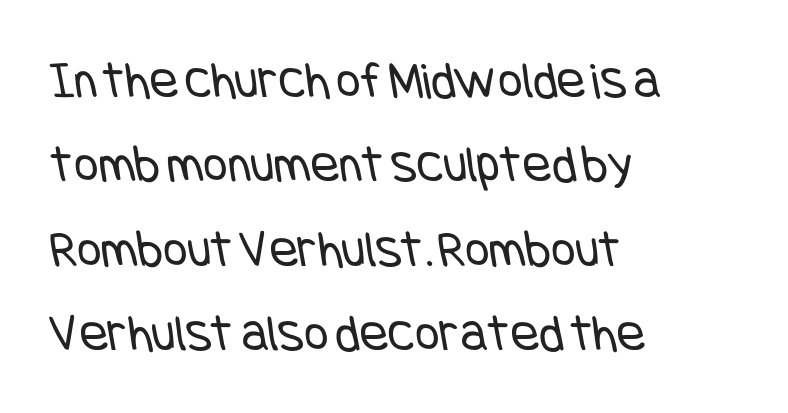
{"serif": "no", "bold": "no", "weight": "regular", "width": "condensed", "stroke_contrast": "low", "x_height": "large", "underline": "no", "align": "left", "line_spacing": "normal", "line_spacing_ratio": 1.59, "letter_spacing": "normal", "letter_spacing_em": 0.0, "glyph_px": 53}
